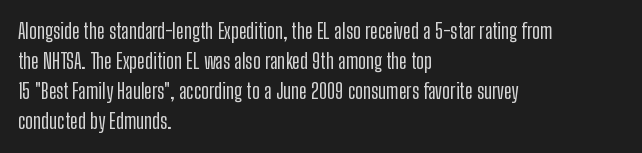
The image shows 21 px text type, upright; set left-aligned, normal line spacing (1.43x), normal letter spacing, not underlined.
